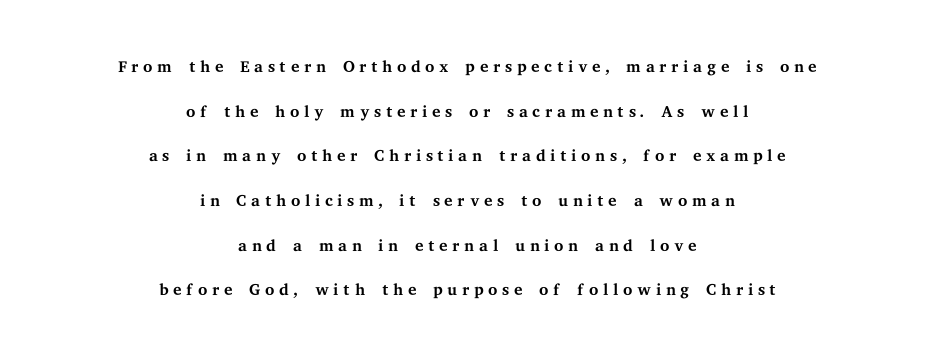
Underlining? Definitely not there. Vertical stems look standard width or narrower in stroke. Posture: upright roman. Horizontally, the lines are justified to the midpoint only.
